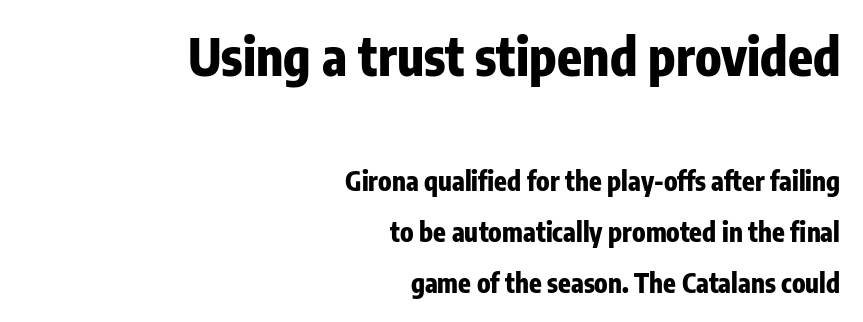
{"serif": "no", "italic": "no", "bold": "yes", "weight": "heavy", "width": "condensed", "stroke_contrast": "low", "x_height": "medium", "monospaced": "no", "underline": "no", "align": "right", "line_spacing": "loose", "line_spacing_ratio": 1.96, "letter_spacing": "normal", "letter_spacing_em": 0.0, "larger_block": "first", "size_ratio": 1.96, "glyph_px": 51}
